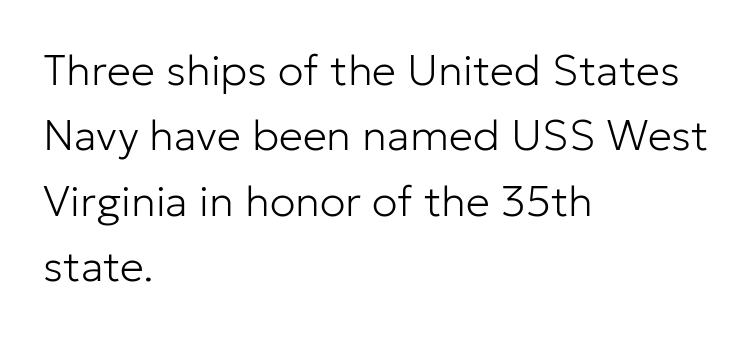
Note: no serifs on the glyphs. The letters sit at their default tracking, neither squeezed nor spread. Is this a heavy cut? Hardly; it is regular or lighter. The designer left line spacing at the default.
